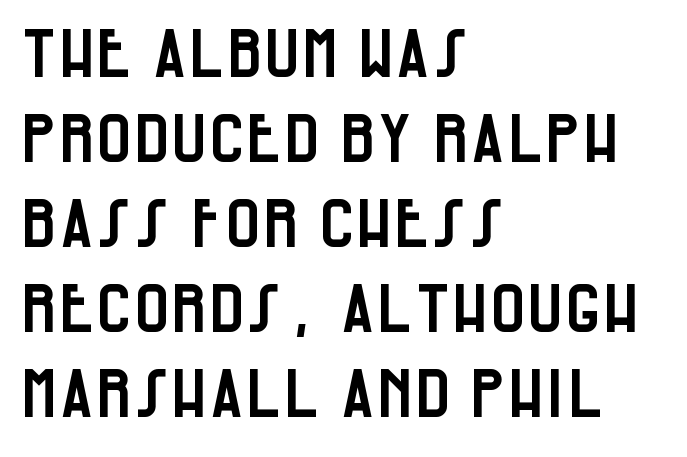
A typesetter would label this face a sans. How would I describe the line gaps? Plain and ordinary. The tracking reads as untouched default to a designer's eye. Descenders hang freely into open space. The compositor pushed each line to the left boundary. Italic? Not at all — the glyphs are vertical.
